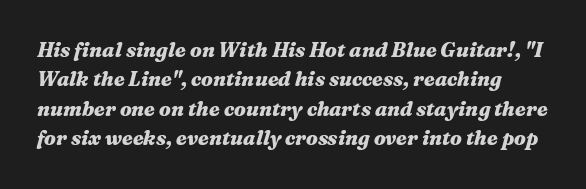
The image shows 20 px bold type, italic (leaning right); set normal line spacing (1.47x), normal letter spacing, not underlined.
